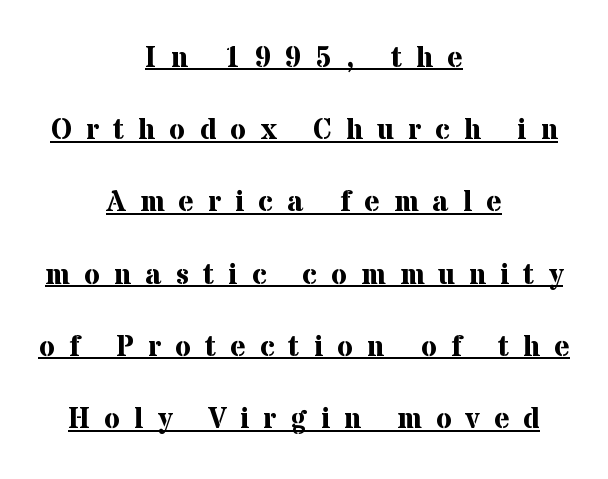
Q: Is the text bold? A: Yes.
Q: Is the text italic (slanted)? A: No, it is upright.
Q: Is the typeface a serif or a sans-serif typeface? A: Serif.
Q: Is the text underlined? A: Yes.
Q: How is the paragraph aligned? A: Centered.
Q: Is the spacing between letters normal or unusually wide? A: Unusually wide.
Q: Is the spacing between lines tight, normal or loose? A: Loose.
Q: Width (condensed, normal, or wide)? A: Normal.
Q: Stroke contrast? A: Medium.
Q: x-height? A: Medium.
Q: Monospaced? A: No.
